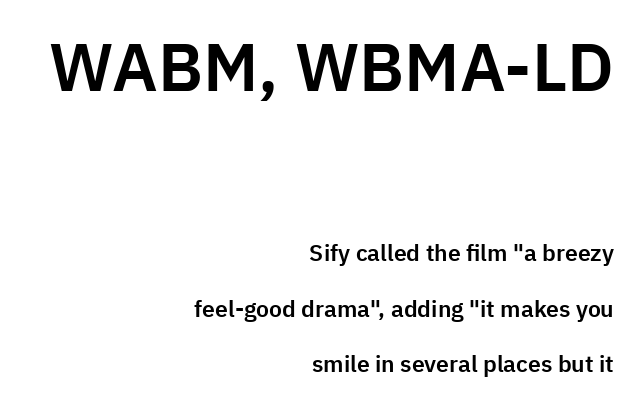
{"serif": "no", "italic": "no", "width": "normal", "stroke_contrast": "low", "x_height": "medium", "monospaced": "no", "underline": "no", "align": "right", "line_spacing": "loose", "line_spacing_ratio": 2.42, "letter_spacing": "normal", "letter_spacing_em": 0.0, "larger_block": "first", "size_ratio": 2.96, "glyph_px": 68}
